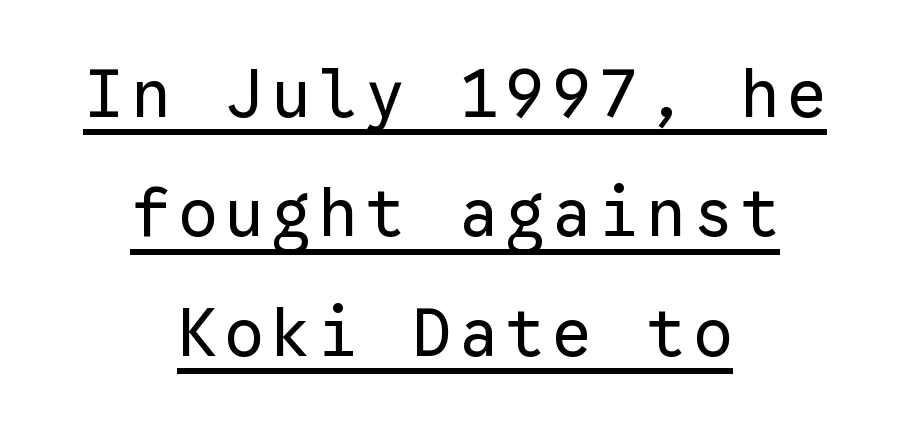
Which margin do the lines hug? Neither — every line sits in the middle. Underline: present. These lines are rendered in a fixed-pitch font. Does the type have serifs? No, each stem ends abruptly. The letterforms sit at book weight or below.
